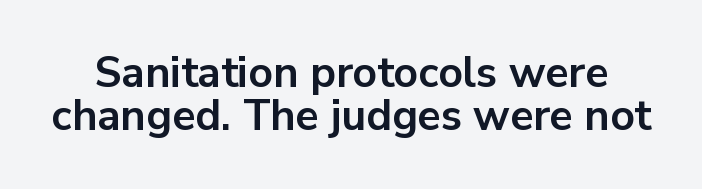
Q: Is the text bold? A: Yes.
Q: Is the text italic (slanted)? A: No, it is upright.
Q: Is the typeface a serif or a sans-serif typeface? A: Sans-serif.
Q: Is the text underlined? A: No.
Q: Is the spacing between letters normal or unusually wide? A: Normal.
Q: Is the spacing between lines tight, normal or loose? A: Tight.
Q: Width (condensed, normal, or wide)? A: Normal.
Q: Stroke contrast? A: Low.
Q: x-height? A: Medium.
Q: Monospaced? A: No.
